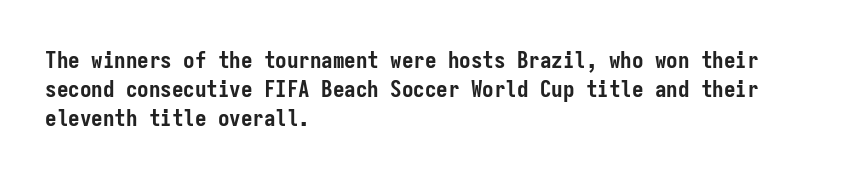
{"italic": "no", "bold": "yes", "underline": "no", "align": "left", "line_spacing": "normal", "line_spacing_ratio": 1.26, "letter_spacing": "normal", "letter_spacing_em": 0.0, "glyph_px": 23}
